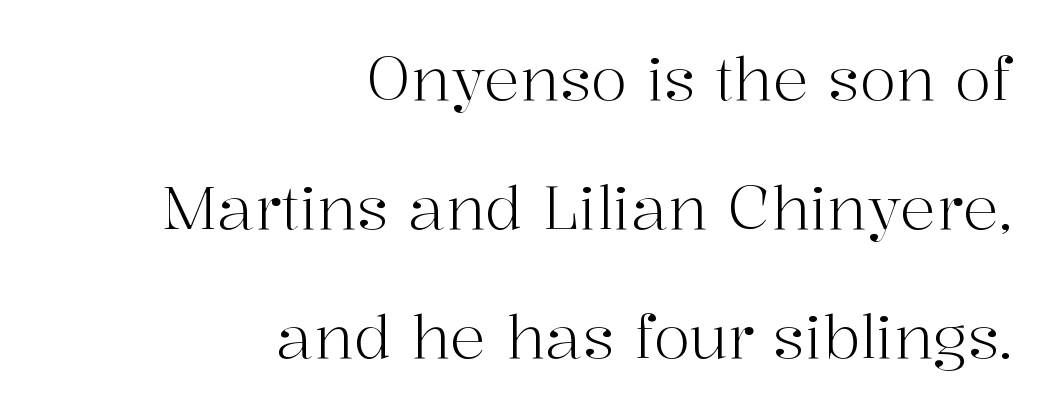
The image shows 60 px light serif type, upright; set right-aligned, loose line spacing (2.15x), normal letter spacing, not underlined; high stroke contrast and a medium x-height.
